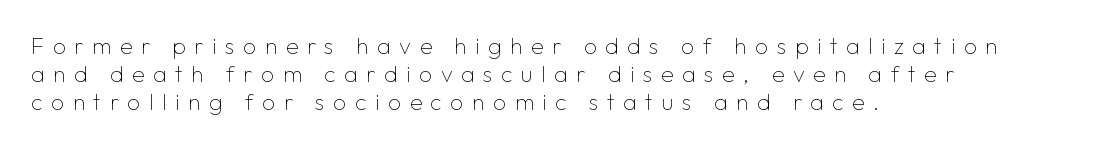
{"italic": "no", "bold": "no", "underline": "no", "align": "left", "line_spacing_ratio": 1.22, "letter_spacing": "wide", "letter_spacing_em": 0.37, "glyph_px": 23}
